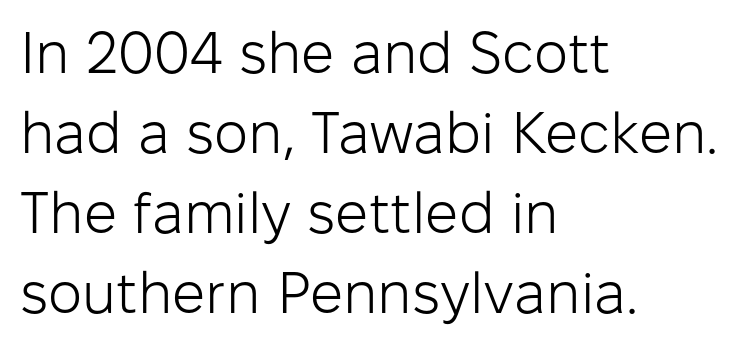
Q: Is the text bold? A: No.
Q: Is the text italic (slanted)? A: No, it is upright.
Q: Is the typeface a serif or a sans-serif typeface? A: Sans-serif.
Q: Is the text underlined? A: No.
Q: How is the paragraph aligned? A: Left-aligned.
Q: Is the spacing between letters normal or unusually wide? A: Normal.
Q: Is the spacing between lines tight, normal or loose? A: Normal.
Q: Width (condensed, normal, or wide)? A: Normal.
Q: Stroke contrast? A: Low.
Q: x-height? A: Medium.
Q: Monospaced? A: No.
